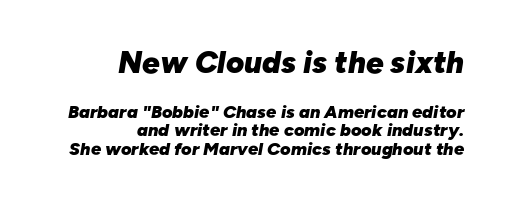
The image shows 31 px heavy type, italic (leaning right); set right-aligned, tight line spacing (1.03x), normal letter spacing, not underlined; the first (top) block is 1.72x larger; low stroke contrast and a medium x-height.
